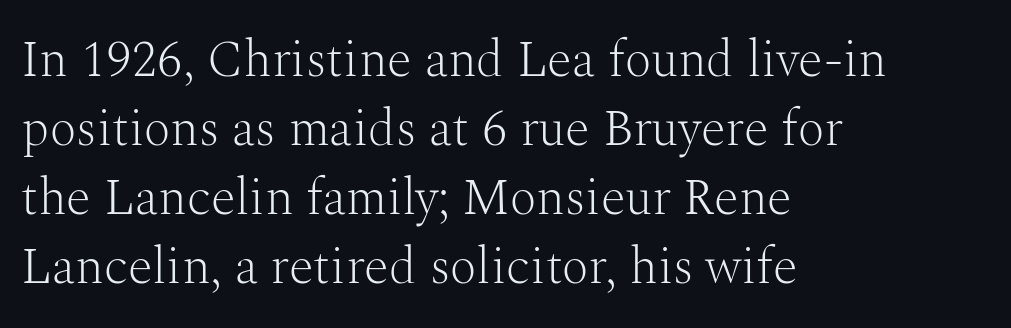
Note the varied advance widths — an 'i' is clearly narrower than an 'm'. The typeface has the unassuming heft of standard copy or less. A serif font was chosen for this passage. A student would call this left alignment; a typographer would say flush left, rag right.
